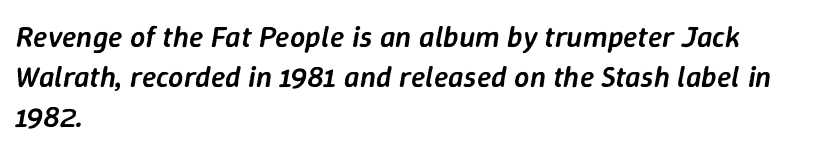
This rendering leaves character spacing at its baseline value. If you measured baseline to baseline, you'd find a middling distance. The face used here is proportionally spaced, like ordinary book or web type. Tall strokes in this sample are angled rather than plumb. Quick note: underline off. Every row of glyphs begins at an identical x-position on the left.
